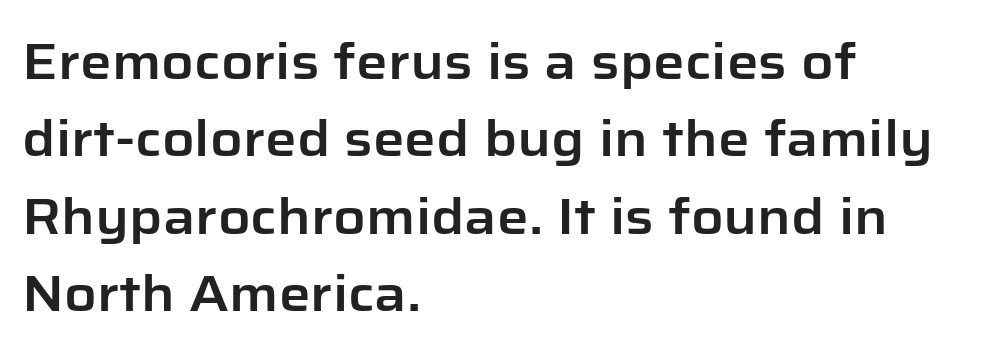
{"serif": "no", "italic": "no", "width": "normal", "stroke_contrast": "low", "x_height": "medium", "monospaced": "no", "underline": "no", "align": "left", "line_spacing": "normal", "line_spacing_ratio": 1.55, "letter_spacing": "normal", "letter_spacing_em": 0.0, "glyph_px": 50}
